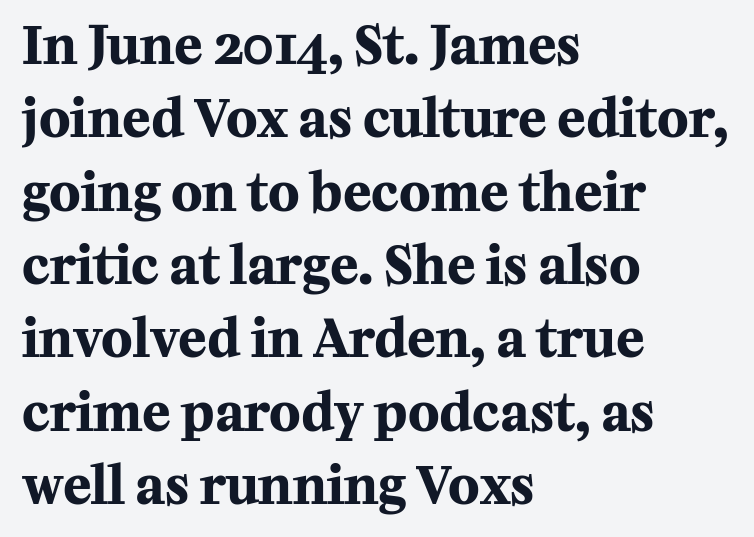
Q: Is the text bold? A: Yes.
Q: Is the text italic (slanted)? A: No, it is upright.
Q: Is the typeface a serif or a sans-serif typeface? A: Serif.
Q: Is the text underlined? A: No.
Q: How is the paragraph aligned? A: Left-aligned.
Q: Is the spacing between letters normal or unusually wide? A: Normal.
Q: Is the spacing between lines tight, normal or loose? A: Normal.
Q: Width (condensed, normal, or wide)? A: Normal.
Q: Stroke contrast? A: Medium.
Q: x-height? A: Medium.
Q: Monospaced? A: No.
